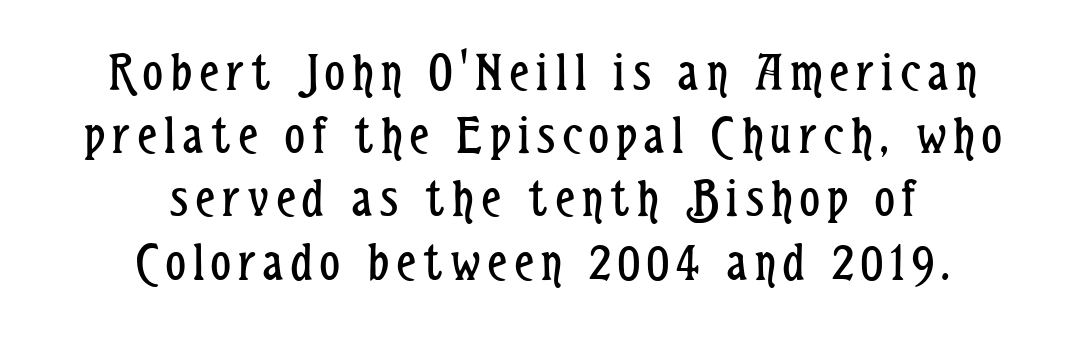
Do the characters align in a grid? No, the font is proportional. You can tell from the bare stems that sans-serif type was used. Visually the block forms a symmetrical silhouette, jagged on both flanks. Leading: reduced.
